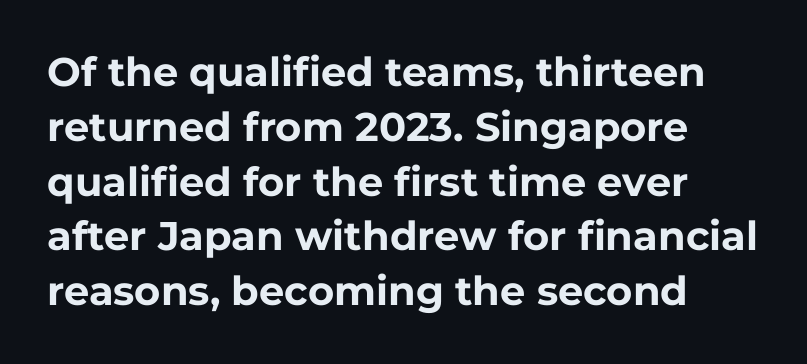
Q: Is the text bold? A: Yes.
Q: Is the text italic (slanted)? A: No, it is upright.
Q: Is the typeface a serif or a sans-serif typeface? A: Sans-serif.
Q: Is the text underlined? A: No.
Q: How is the paragraph aligned? A: Left-aligned.
Q: Is the spacing between letters normal or unusually wide? A: Normal.
Q: Is the spacing between lines tight, normal or loose? A: Normal.
Q: Width (condensed, normal, or wide)? A: Normal.
Q: Stroke contrast? A: Low.
Q: x-height? A: Medium.
Q: Monospaced? A: No.
